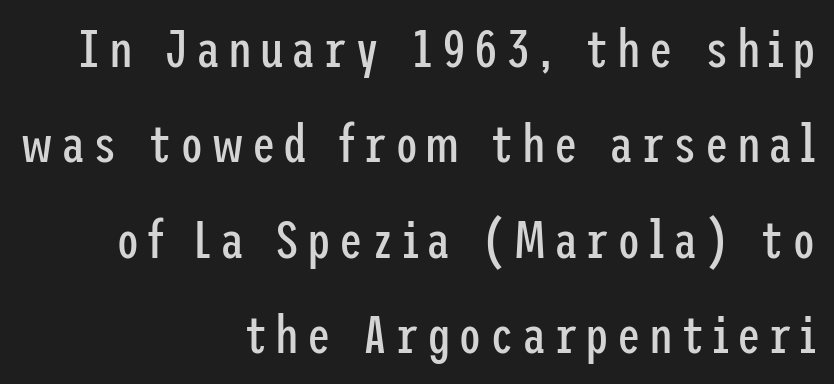
Q: Is the text bold? A: No.
Q: Is the text italic (slanted)? A: No, it is upright.
Q: Is the typeface a serif or a sans-serif typeface? A: Sans-serif.
Q: Is the text underlined? A: No.
Q: How is the paragraph aligned? A: Right-aligned.
Q: Width (condensed, normal, or wide)? A: Condensed.
Q: Stroke contrast? A: Low.
Q: x-height? A: Medium.
